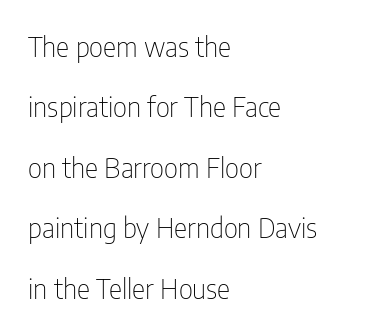
Q: Is the text bold? A: No.
Q: Is the text italic (slanted)? A: No, it is upright.
Q: Is the typeface a serif or a sans-serif typeface? A: Sans-serif.
Q: Is the text underlined? A: No.
Q: How is the paragraph aligned? A: Left-aligned.
Q: Is the spacing between letters normal or unusually wide? A: Normal.
Q: Is the spacing between lines tight, normal or loose? A: Loose.
Q: Width (condensed, normal, or wide)? A: Condensed.
Q: Stroke contrast? A: Low.
Q: x-height? A: Medium.
Q: Monospaced? A: No.
